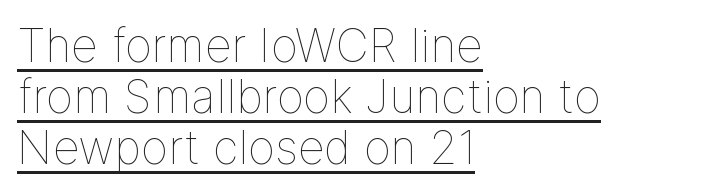
Q: Is the text bold? A: No.
Q: Is the text italic (slanted)? A: No, it is upright.
Q: Is the text underlined? A: Yes.
Q: How is the paragraph aligned? A: Left-aligned.
Q: Is the spacing between letters normal or unusually wide? A: Normal.
Q: Is the spacing between lines tight, normal or loose? A: Tight.
Q: Width (condensed, normal, or wide)? A: Normal.
Q: Stroke contrast? A: Low.
Q: x-height? A: Medium.
Q: Monospaced? A: No.
